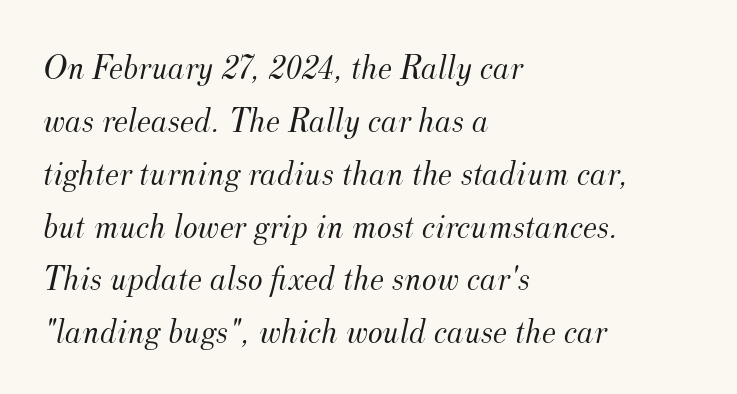
Q: Is the text bold? A: No.
Q: Is the text italic (slanted)? A: Yes, it leans right by about 12 degrees.
Q: Is the typeface a serif or a sans-serif typeface? A: Serif.
Q: Is the text underlined? A: No.
Q: How is the paragraph aligned? A: Left-aligned.
Q: Is the spacing between letters normal or unusually wide? A: Normal.
Q: Is the spacing between lines tight, normal or loose? A: Normal.
Q: Width (condensed, normal, or wide)? A: Normal.
Q: Stroke contrast? A: Medium.
Q: x-height? A: Small.
Q: Monospaced? A: No.
